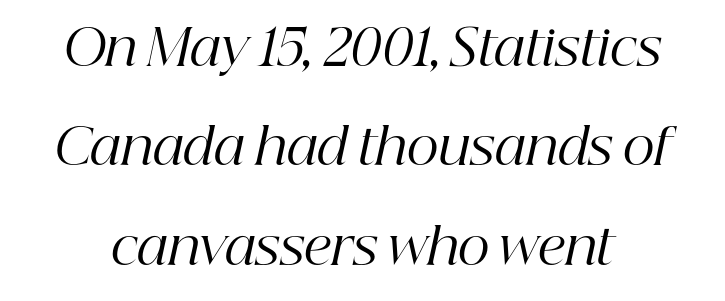
Q: Is the text bold? A: No.
Q: Is the text italic (slanted)? A: Yes, it leans right by about 12 degrees.
Q: Is the typeface a serif or a sans-serif typeface? A: Serif.
Q: Is the text underlined? A: No.
Q: Is the spacing between letters normal or unusually wide? A: Normal.
Q: Is the spacing between lines tight, normal or loose? A: Loose.
Q: Width (condensed, normal, or wide)? A: Normal.
Q: Stroke contrast? A: High.
Q: x-height? A: Medium.
Q: Monospaced? A: No.
